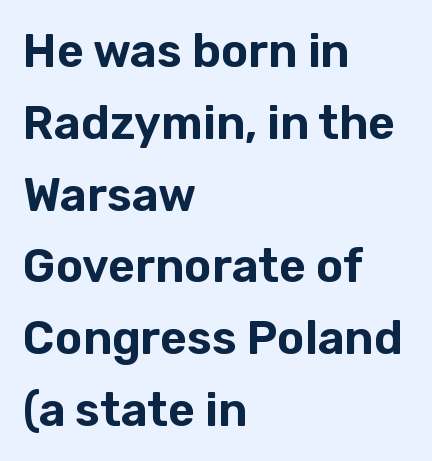
{"serif": "no", "italic": "no", "width": "normal", "stroke_contrast": "low", "x_height": "medium", "monospaced": "no", "underline": "no", "align": "left", "line_spacing": "normal", "line_spacing_ratio": 1.56, "letter_spacing": "normal", "letter_spacing_em": 0.0, "glyph_px": 46}
